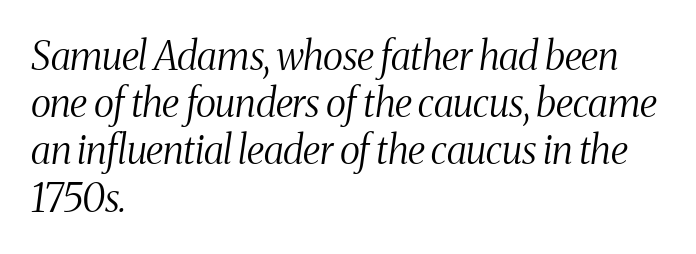
{"serif": "yes", "italic": "yes", "lean": "right", "slant_degrees": 8, "bold": "no", "weight": "light", "width": "condensed", "stroke_contrast": "medium", "x_height": "medium", "monospaced": "no", "underline": "no", "align": "left", "line_spacing_ratio": 1.21, "letter_spacing": "normal", "letter_spacing_em": 0.0, "glyph_px": 39}
